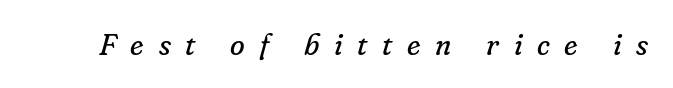
Does the type have serifs? Yes, each stem ends in a small foot. These lines are rendered in a variable-pitch font. The letters are slanted; this is an italic face. Does extra space separate the letters? Yes, quite a lot of it.
